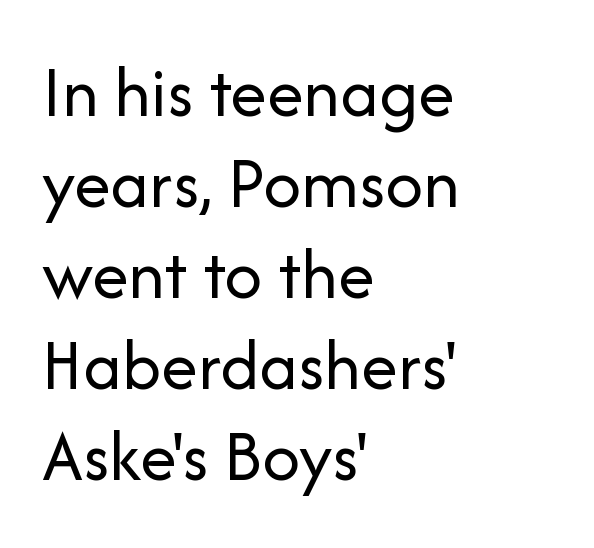
How are the letters spaced? Ordinarily, with no added tracking. Quick note: not italic, upright. Lines of text with bare space underneath. Serifs: no, the terminals of the letterforms are clean. Is this a fixed-width face? No — the glyphs have proportional, varying widths.
